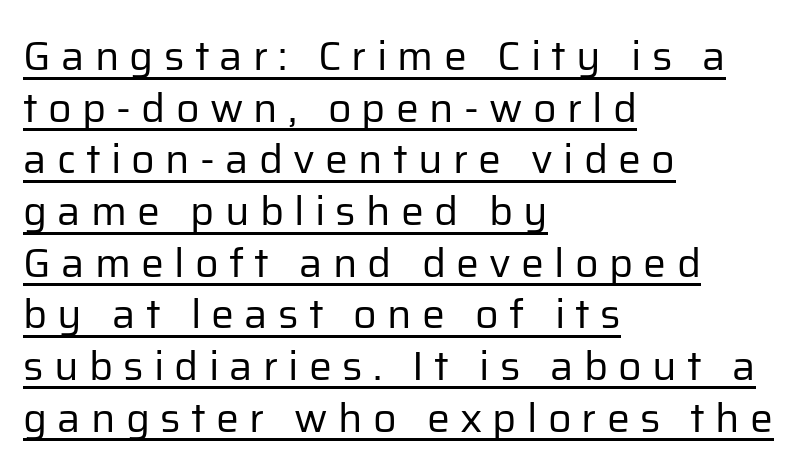
Compared with a centered layout, this one pins lines to the left instead. Vertical strokes here are truly vertical. Varying glyph widths throughout — classic text-font behaviour. Between one letter and the next there's a generous, obvious gap. The passage shown is not bold in any degree.
